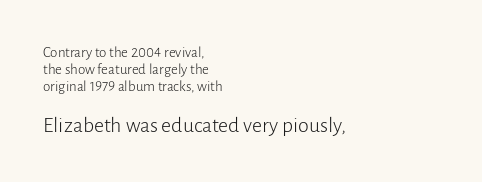
{"italic": "no", "bold": "no", "underline": "no", "align": "left", "line_spacing": "tight", "line_spacing_ratio": 1.14, "letter_spacing": "normal", "letter_spacing_em": 0.0, "larger_block": "second", "size_ratio": 1.47, "glyph_px": 22}
